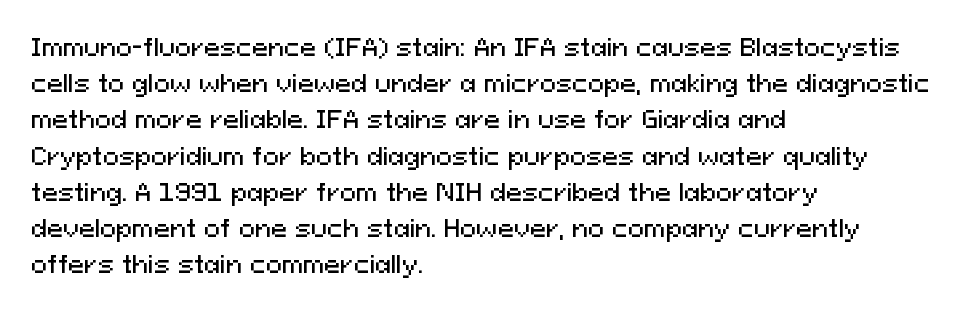
{"italic": "no", "underline": "no", "align": "left", "line_spacing": "normal", "line_spacing_ratio": 1.51, "letter_spacing": "normal", "letter_spacing_em": 0.0, "glyph_px": 24}
